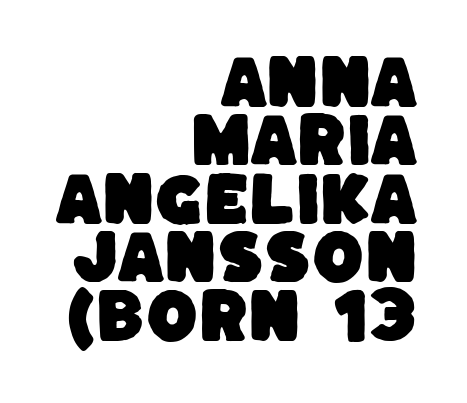
{"serif": "no", "width": "normal", "stroke_contrast": "low", "x_height": "large", "monospaced": "no", "underline": "no", "align": "right", "line_spacing": "tight", "line_spacing_ratio": 0.99, "letter_spacing": "normal", "letter_spacing_em": 0.0, "glyph_px": 59}
